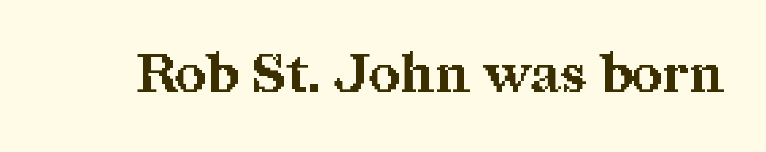
{"serif": "yes", "italic": "no", "bold": "yes", "weight": "bold", "width": "normal", "stroke_contrast": "medium", "x_height": "medium", "monospaced": "no", "underline": "no", "letter_spacing": "normal", "letter_spacing_em": 0.0, "glyph_px": 54}
